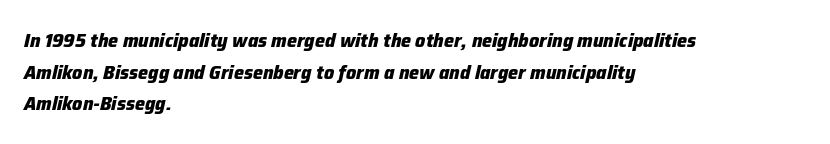
Q: Is the text bold? A: Yes.
Q: Is the text italic (slanted)? A: Yes, it leans right by about 12 degrees.
Q: Is the text underlined? A: No.
Q: How is the paragraph aligned? A: Left-aligned.
Q: Is the spacing between letters normal or unusually wide? A: Normal.
Q: Is the spacing between lines tight, normal or loose? A: Normal.
